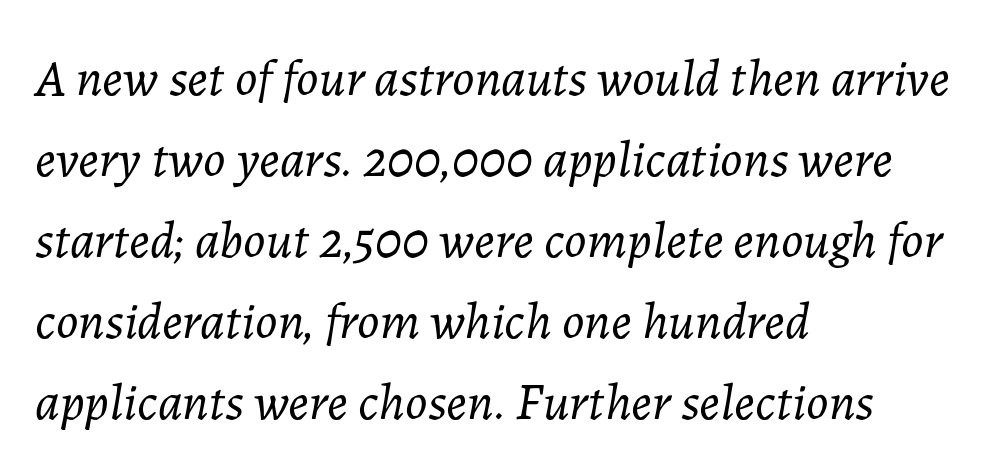
Every row of glyphs begins at an identical x-position on the left. Weight class: somewhere from thin through regular. Characters follow at the spacing the type designer built in. Proportional: the letters do not fall into vertical columns.
